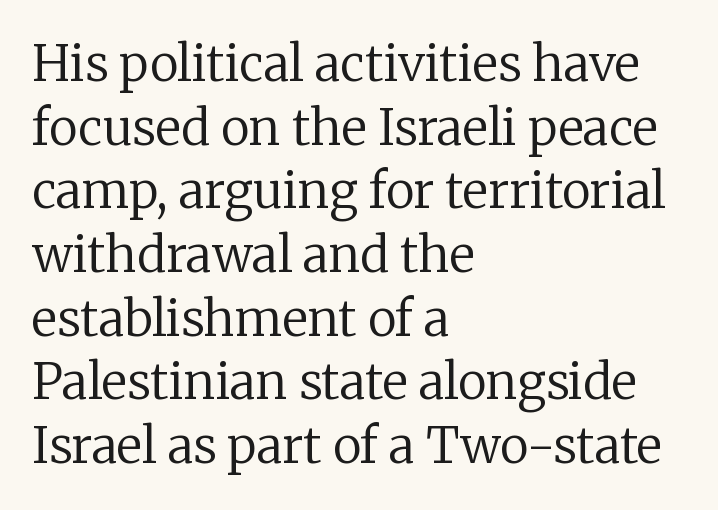
{"serif": "yes", "italic": "no", "bold": "no", "weight": "regular", "width": "normal", "stroke_contrast": "low", "x_height": "medium", "monospaced": "no", "underline": "no", "align": "left", "line_spacing": "normal", "line_spacing_ratio": 1.3, "letter_spacing": "normal", "letter_spacing_em": 0.0, "glyph_px": 49}
